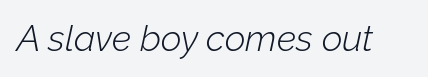
Q: Is the text bold? A: No.
Q: Is the text italic (slanted)? A: Yes, it leans right by about 12 degrees.
Q: Is the text underlined? A: No.
Q: Is the spacing between letters normal or unusually wide? A: Normal.
Q: Width (condensed, normal, or wide)? A: Normal.
Q: Stroke contrast? A: Low.
Q: x-height? A: Medium.
Q: Monospaced? A: No.
